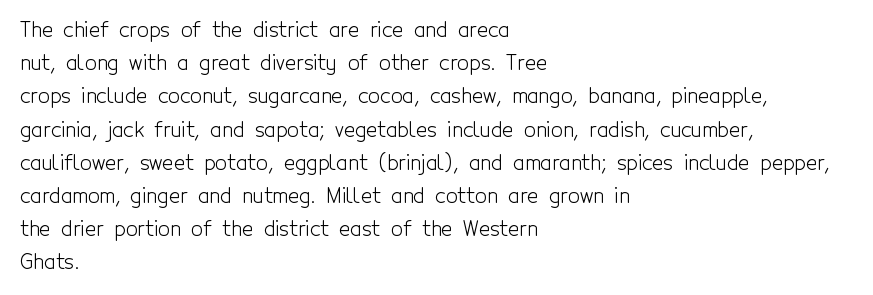
{"italic": "no", "bold": "no", "underline": "no", "align": "left", "line_spacing": "normal", "line_spacing_ratio": 1.58, "letter_spacing": "normal", "letter_spacing_em": 0.0, "glyph_px": 21}
